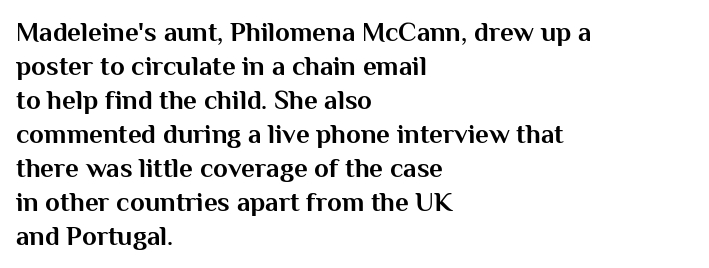
Q: Is the text bold? A: Yes.
Q: Is the text italic (slanted)? A: No, it is upright.
Q: Is the text underlined? A: No.
Q: How is the paragraph aligned? A: Left-aligned.
Q: Is the spacing between letters normal or unusually wide? A: Normal.
Q: Is the spacing between lines tight, normal or loose? A: Normal.
